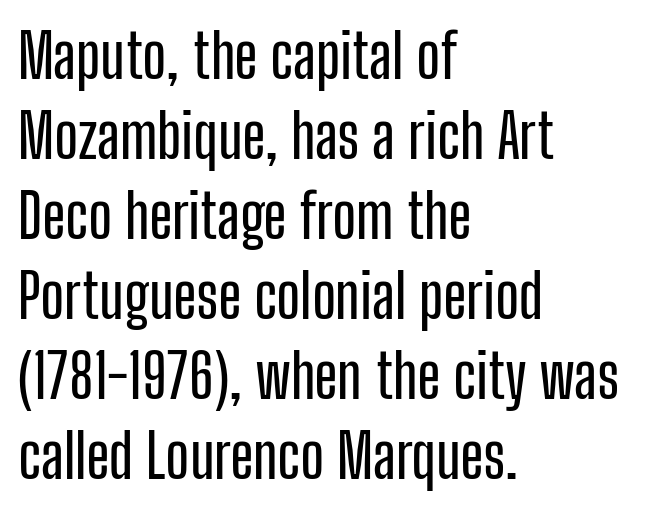
Q: Is the text italic (slanted)? A: No, it is upright.
Q: Is the typeface a serif or a sans-serif typeface? A: Sans-serif.
Q: Is the text underlined? A: No.
Q: How is the paragraph aligned? A: Left-aligned.
Q: Is the spacing between letters normal or unusually wide? A: Normal.
Q: Is the spacing between lines tight, normal or loose? A: Normal.
Q: Width (condensed, normal, or wide)? A: Condensed.
Q: Stroke contrast? A: Low.
Q: x-height? A: Medium.
Q: Monospaced? A: No.
